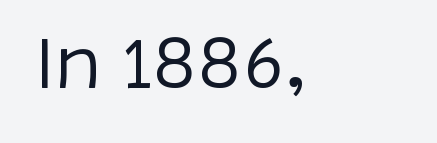
{"serif": "no", "italic": "no", "bold": "no", "weight": "regular", "width": "normal", "stroke_contrast": "low", "x_height": "large", "monospaced": "no", "underline": "no", "align": "left", "letter_spacing": "normal", "letter_spacing_em": 0.0, "glyph_px": 72}
